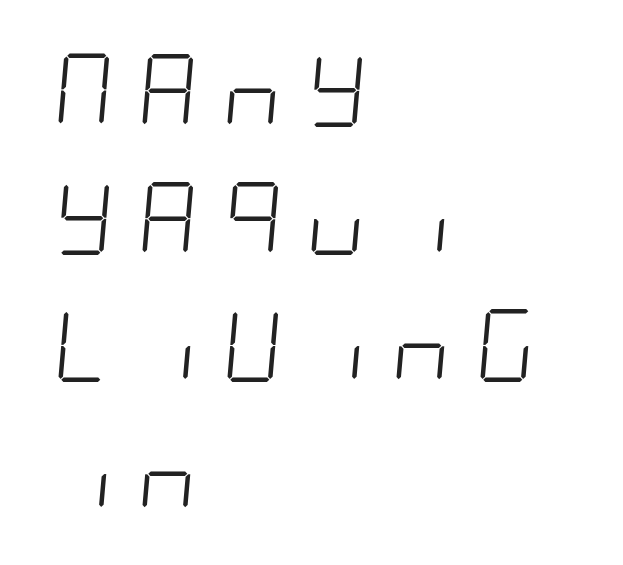
The characters are drawn with everyday or finer stroke widths. Descenders hang freely into open space. Every character sits at an angle, as italics do. Is the letter spacing exaggerated? Yes — the characters are pushed far apart. The rag falls on the right side of this text block.
